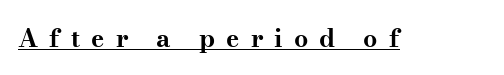
The image shows 25 px bold type, upright; set unusually wide letter spacing (+0.44 em), underlined.
